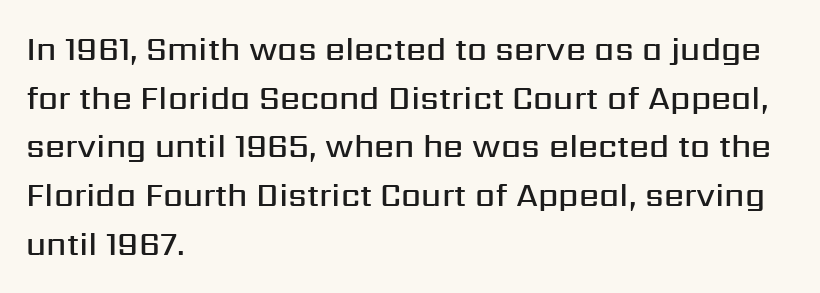
Q: Is the text bold? A: Semi-bold.
Q: Is the text italic (slanted)? A: No, it is upright.
Q: Is the typeface a serif or a sans-serif typeface? A: Sans-serif.
Q: Is the text underlined? A: No.
Q: How is the paragraph aligned? A: Left-aligned.
Q: Is the spacing between letters normal or unusually wide? A: Normal.
Q: Is the spacing between lines tight, normal or loose? A: Normal.
Q: Width (condensed, normal, or wide)? A: Normal.
Q: Stroke contrast? A: Medium.
Q: x-height? A: Medium.
Q: Monospaced? A: No.
